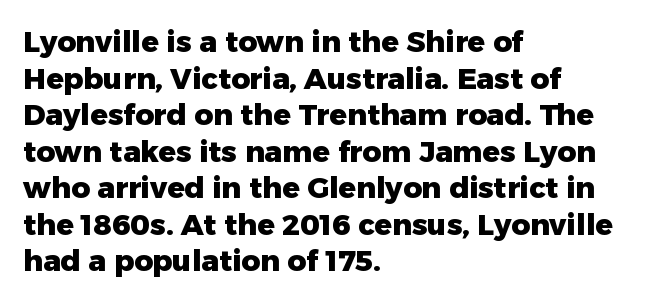
The image shows 29 px heavy sans-serif type, upright; set left-aligned, normal line spacing (1.26x), normal letter spacing, not underlined; low stroke contrast and a medium x-height.
